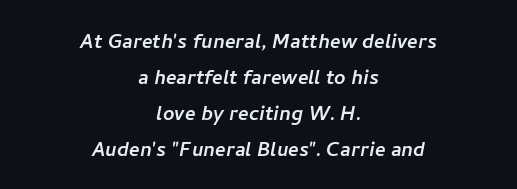
The image shows 25 px text type; set centered, normal line spacing (1.44x), normal letter spacing, not underlined.
